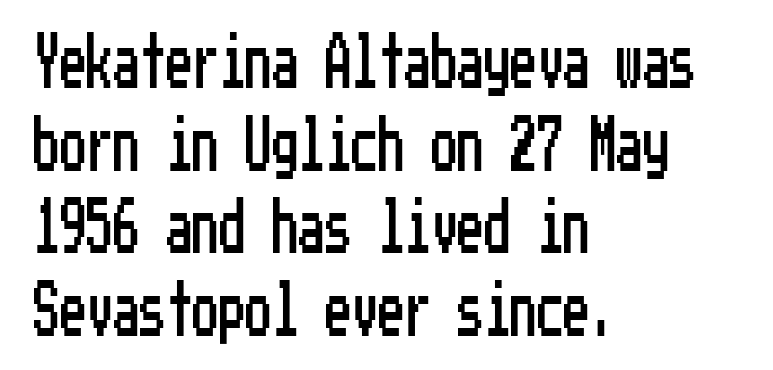
The image shows 53 px condensed sans-serif type, upright; set left-aligned, normal line spacing (1.56x), normal letter spacing, not underlined; low stroke contrast and a medium x-height.
